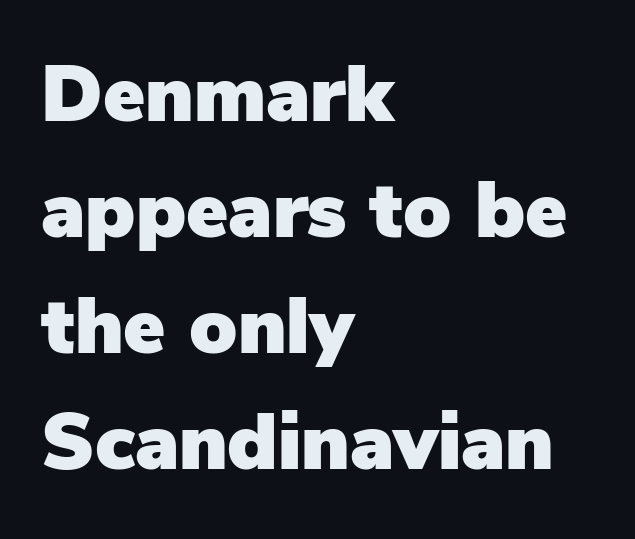
{"serif": "no", "italic": "no", "width": "normal", "stroke_contrast": "low", "x_height": "medium", "monospaced": "no", "underline": "no", "align": "left", "line_spacing": "normal", "line_spacing_ratio": 1.47, "letter_spacing": "normal", "letter_spacing_em": 0.0, "glyph_px": 79}
